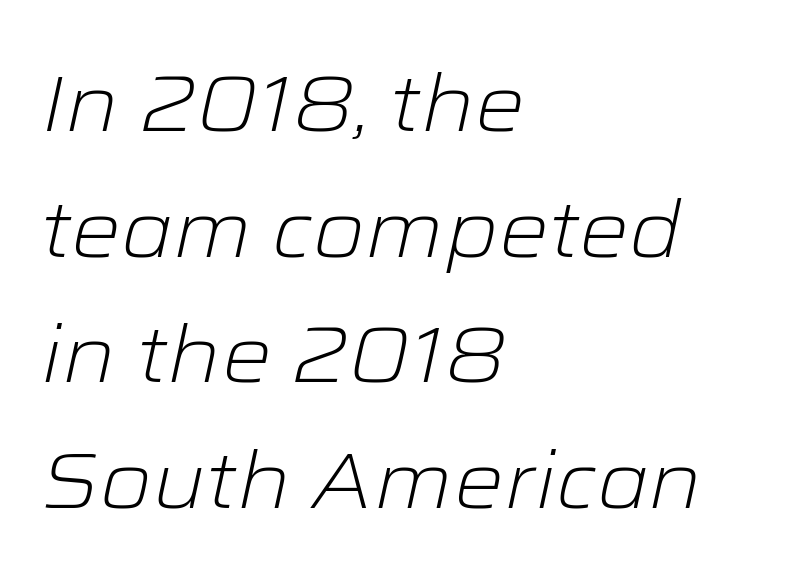
The font is comparable to plain body text, perhaps lighter. Glyph-to-glyph distance matches everyday printed text. The designer left line spacing at the default. You could not count columns in this text — the font is proportionally spaced. Plain, unruled lines of type. If you drew a line through each stem, it would be angled.
